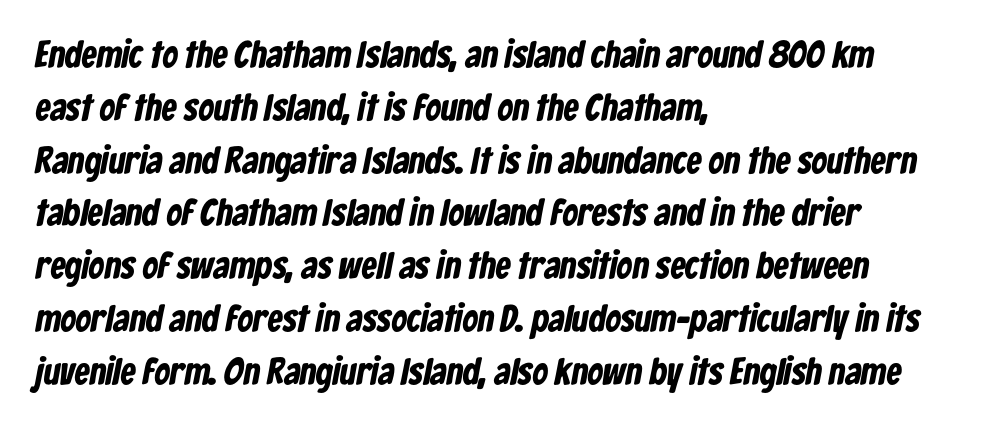
Leftover space on each line is placed entirely after the last word. Only glyphs here, with clear space below each row. Nothing unusual about the tracking: characters are spaced as the font intends. The letters advance in unequal steps, a hallmark of proportional type. Honestly, the row spacing looks completely unremarkable. Typographic density is high because the face is bold.
